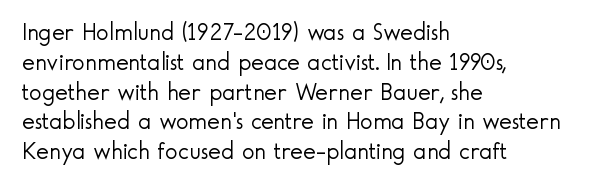
Q: Is the text bold? A: No.
Q: Is the text italic (slanted)? A: No, it is upright.
Q: Is the text underlined? A: No.
Q: How is the paragraph aligned? A: Left-aligned.
Q: Is the spacing between letters normal or unusually wide? A: Normal.
